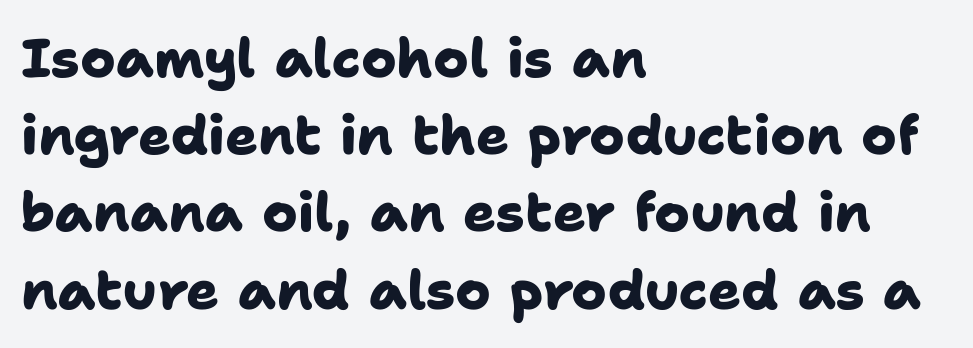
Q: Is the text bold? A: Yes.
Q: Is the typeface a serif or a sans-serif typeface? A: Sans-serif.
Q: Is the text underlined? A: No.
Q: How is the paragraph aligned? A: Left-aligned.
Q: Is the spacing between letters normal or unusually wide? A: Normal.
Q: Is the spacing between lines tight, normal or loose? A: Normal.
Q: Width (condensed, normal, or wide)? A: Normal.
Q: Stroke contrast? A: Low.
Q: x-height? A: Medium.
Q: Monospaced? A: No.
